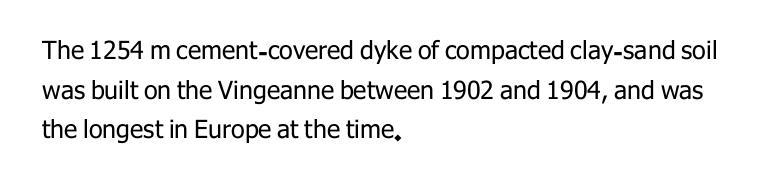
{"italic": "no", "bold": "no", "underline": "no", "align": "left", "line_spacing": "normal", "line_spacing_ratio": 1.59, "letter_spacing": "normal", "letter_spacing_em": 0.0, "glyph_px": 25}
